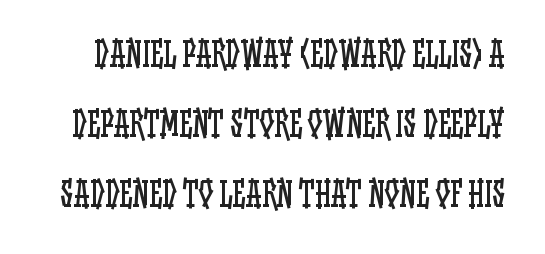
The image shows 33 px regular-weight, condensed type, upright; set loose line spacing (2.12x), normal letter spacing, not underlined; low stroke contrast and a large x-height.
